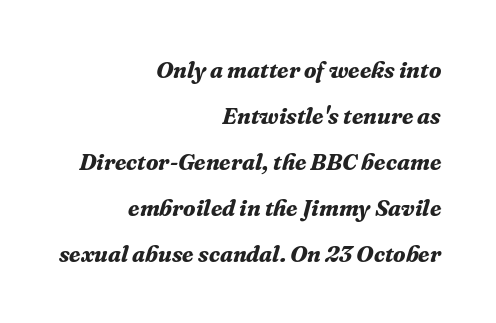
The image shows 23 px bold type, italic (leaning right); set right-aligned, loose line spacing (2.0x), normal letter spacing, not underlined.
